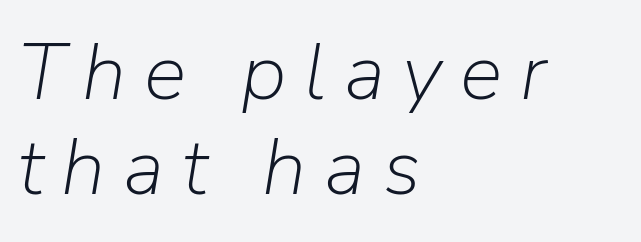
{"italic": "yes", "lean": "right", "slant_degrees": 9, "bold": "no", "weight": "light", "width": "normal", "stroke_contrast": "low", "x_height": "medium", "monospaced": "no", "underline": "no", "align": "left", "line_spacing_ratio": 1.19, "letter_spacing": "wide", "letter_spacing_em": 0.22, "glyph_px": 80}
